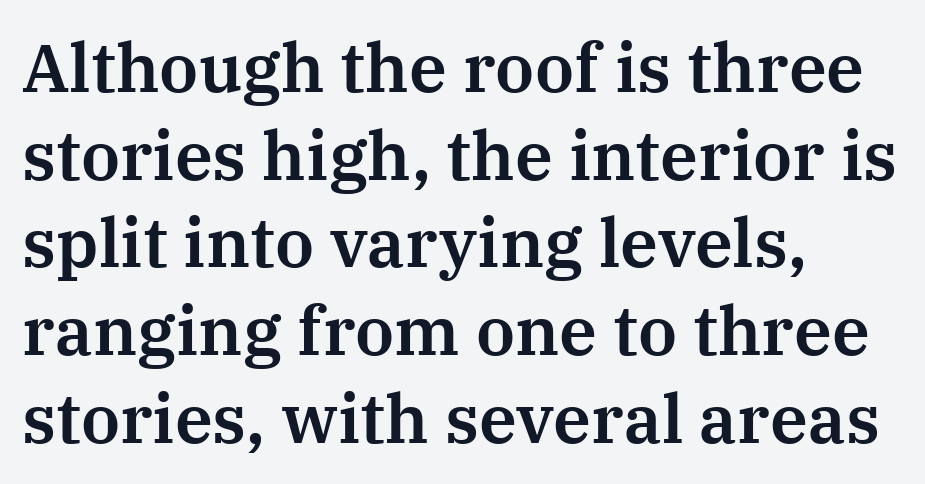
Q: Is the text italic (slanted)? A: No, it is upright.
Q: Is the typeface a serif or a sans-serif typeface? A: Serif.
Q: Is the text underlined? A: No.
Q: How is the paragraph aligned? A: Left-aligned.
Q: Is the spacing between letters normal or unusually wide? A: Normal.
Q: Is the spacing between lines tight, normal or loose? A: Normal.
Q: Width (condensed, normal, or wide)? A: Normal.
Q: Stroke contrast? A: Medium.
Q: x-height? A: Medium.
Q: Monospaced? A: No.
